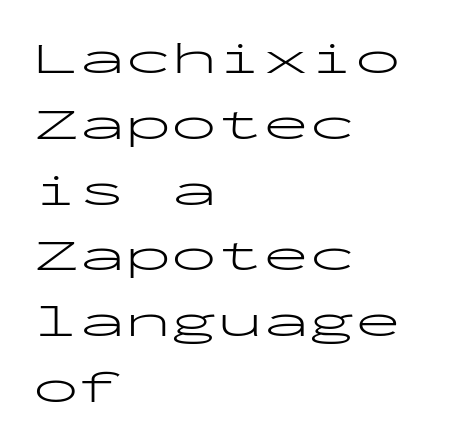
{"serif": "no", "italic": "no", "bold": "no", "weight": "light", "width": "wide", "stroke_contrast": "low", "x_height": "medium", "monospaced": "yes", "underline": "no", "align": "left", "line_spacing": "normal", "line_spacing_ratio": 1.43, "letter_spacing": "normal", "letter_spacing_em": 0.0, "glyph_px": 46}
